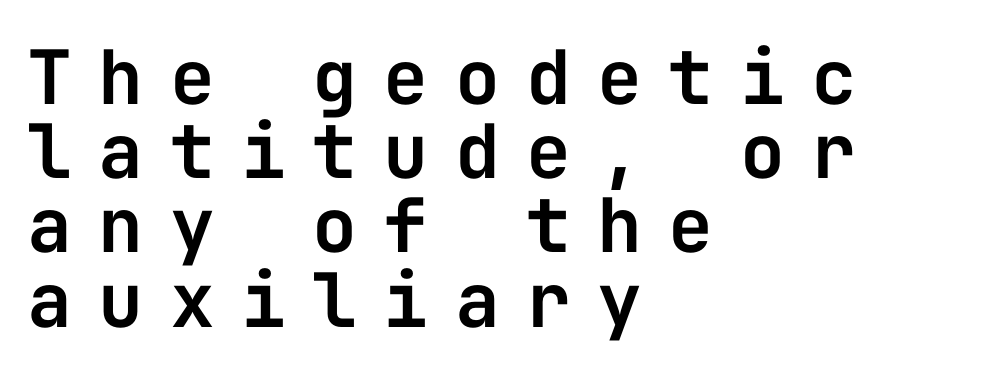
{"serif": "no", "italic": "no", "width": "normal", "stroke_contrast": "low", "x_height": "medium", "monospaced": "yes", "underline": "no", "align": "left", "line_spacing": "tight", "line_spacing_ratio": 0.99, "letter_spacing": "wide", "letter_spacing_em": 0.35, "glyph_px": 75}
